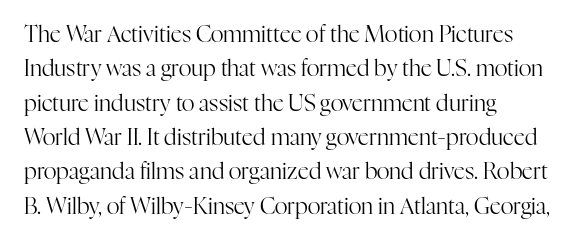
The image shows 22 px text type, upright; set left-aligned, normal line spacing (1.56x), normal letter spacing, not underlined.
